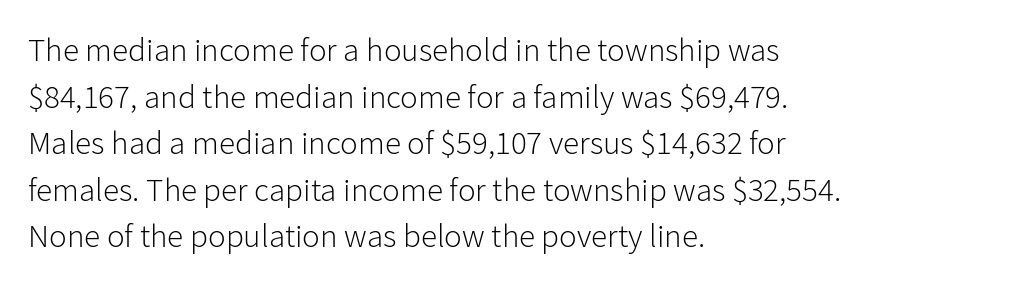
Q: Is the text bold? A: No.
Q: Is the text italic (slanted)? A: No, it is upright.
Q: Is the typeface a serif or a sans-serif typeface? A: Sans-serif.
Q: Is the text underlined? A: No.
Q: How is the paragraph aligned? A: Left-aligned.
Q: Is the spacing between letters normal or unusually wide? A: Normal.
Q: Is the spacing between lines tight, normal or loose? A: Normal.
Q: Width (condensed, normal, or wide)? A: Normal.
Q: Stroke contrast? A: Low.
Q: x-height? A: Medium.
Q: Monospaced? A: No.
